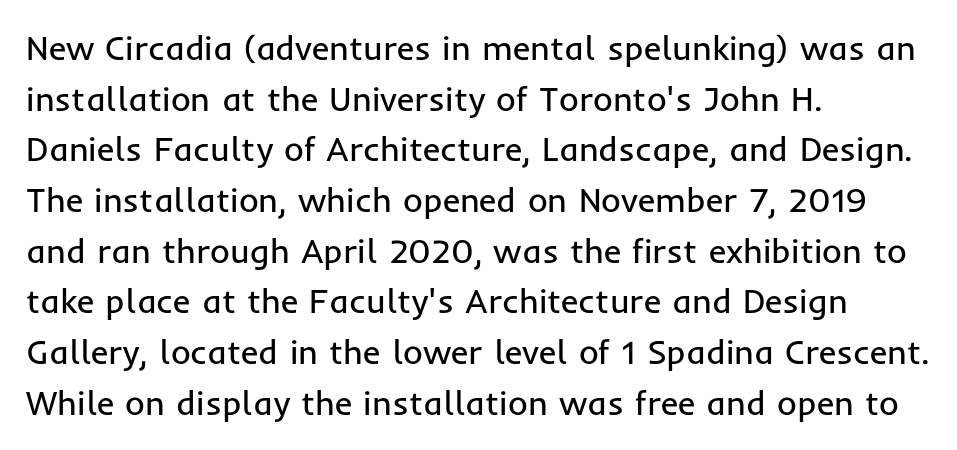
Beneath every word, the page is bare. The lines sit at an ordinary, default distance from one another. Think of a printed novel: that variable character pitch is what you see here. Observe the absence of serifs on each vertical stroke in this sample. Students, note that the glyphs here touch the page at normal intervals.
